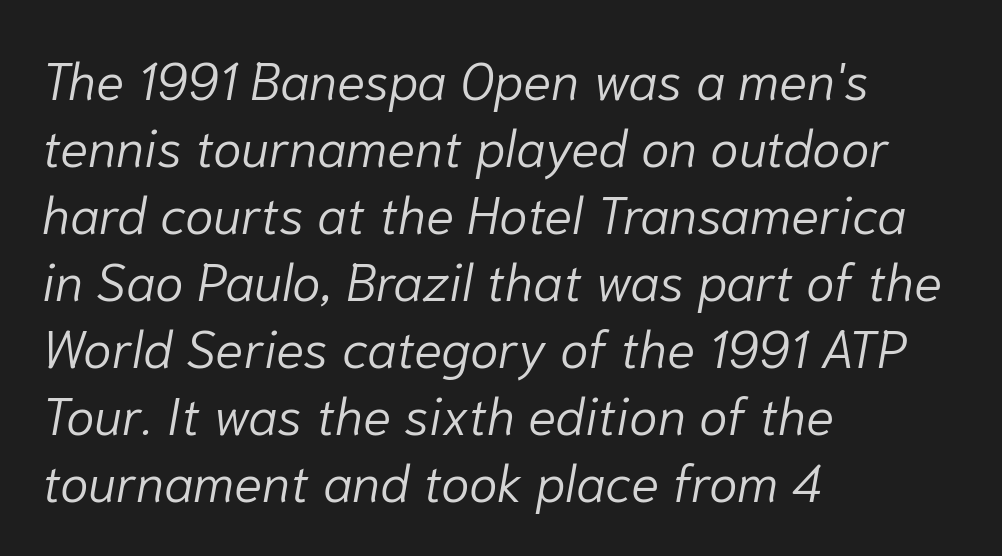
The image shows 52 px light type, italic (leaning right); set left-aligned, normal line spacing (1.29x), normal letter spacing, not underlined; low stroke contrast and a medium x-height.
